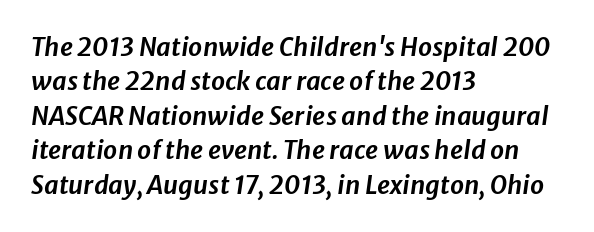
The image shows 25 px text type, italic (leaning right); set left-aligned, normal line spacing (1.38x), normal letter spacing, not underlined.
